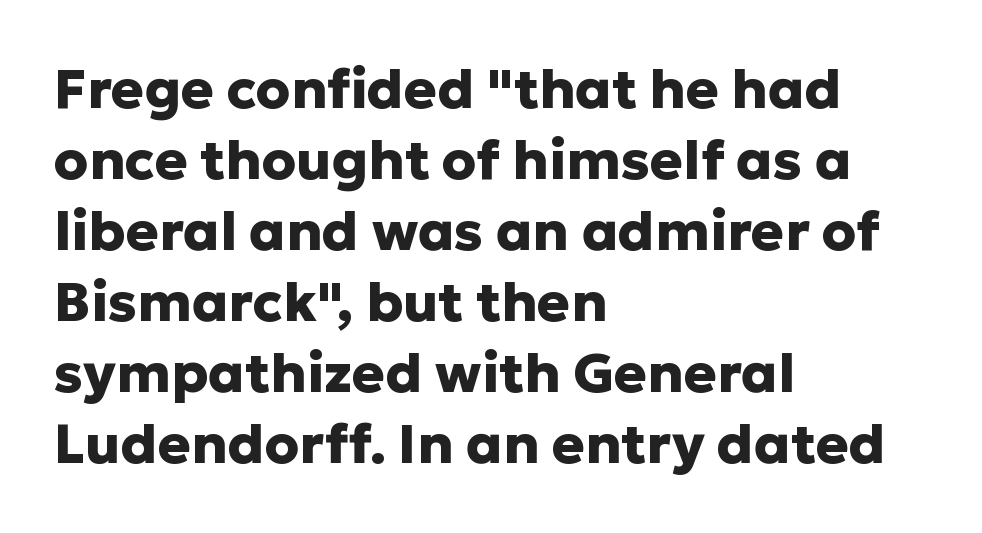
{"serif": "no", "italic": "no", "bold": "yes", "weight": "heavy", "width": "normal", "stroke_contrast": "low", "x_height": "medium", "monospaced": "no", "underline": "no", "align": "left", "line_spacing": "normal", "line_spacing_ratio": 1.29, "letter_spacing": "normal", "letter_spacing_em": 0.0, "glyph_px": 55}
